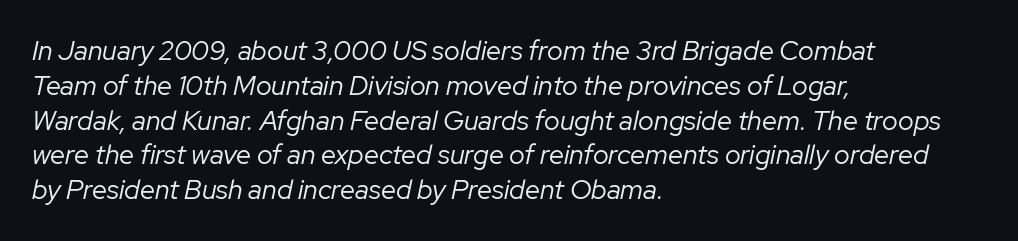
Q: Is the text bold? A: No.
Q: Is the text italic (slanted)? A: Yes, it leans right by about 12 degrees.
Q: Is the text underlined? A: No.
Q: How is the paragraph aligned? A: Left-aligned.
Q: Is the spacing between letters normal or unusually wide? A: Normal.
Q: Is the spacing between lines tight, normal or loose? A: Normal.
